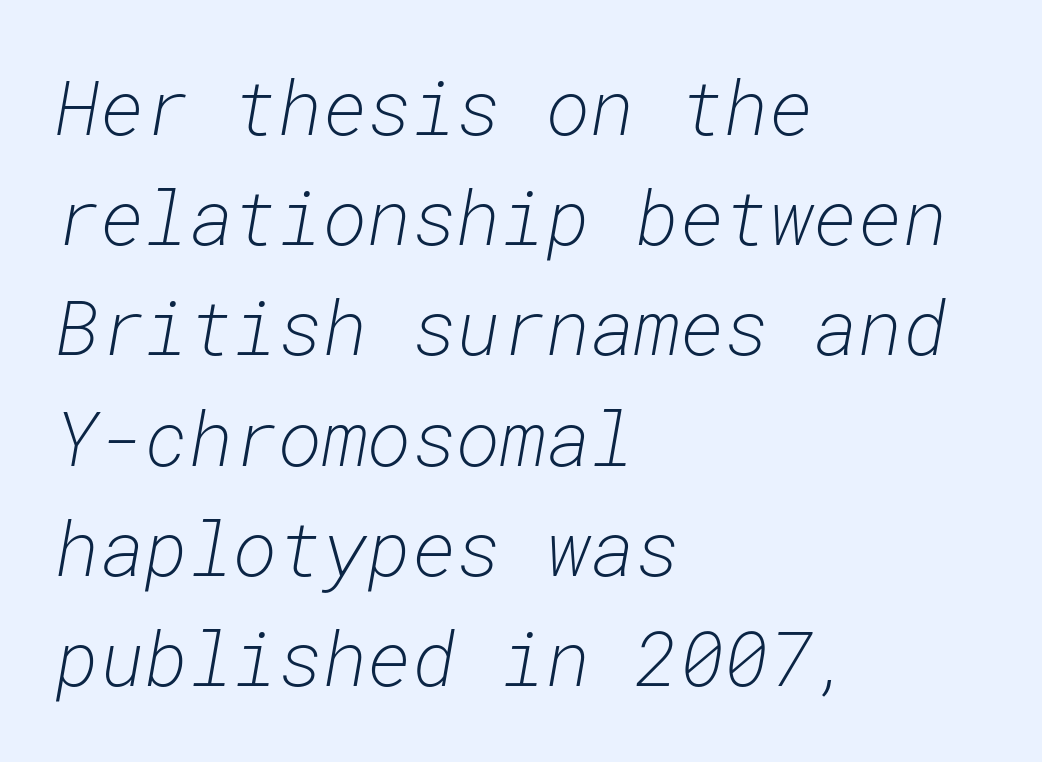
Q: Is the text bold? A: No.
Q: Is the text italic (slanted)? A: Yes, it leans right by about 10 degrees.
Q: Is the text underlined? A: No.
Q: How is the paragraph aligned? A: Left-aligned.
Q: Is the spacing between letters normal or unusually wide? A: Normal.
Q: Is the spacing between lines tight, normal or loose? A: Normal.
Q: Width (condensed, normal, or wide)? A: Normal.
Q: Stroke contrast? A: Low.
Q: x-height? A: Medium.
Q: Monospaced? A: Yes.
